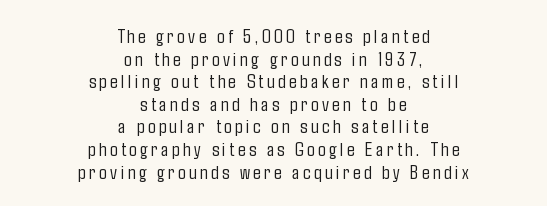
The image shows 20 px text type, upright; set centered, tight line spacing (1.13x), not underlined.
